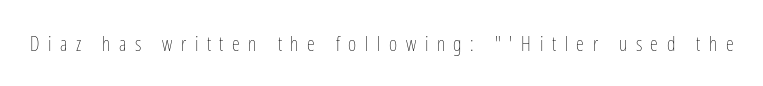
The image shows 20 px text type, upright; set unusually wide letter spacing (+0.43 em), not underlined.
